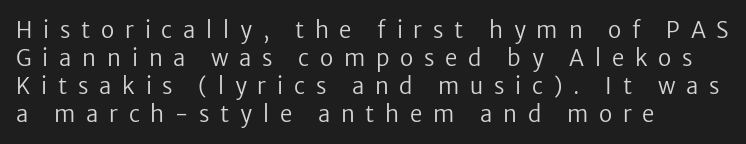
{"italic": "no", "bold": "no", "underline": "no", "align": "left", "line_spacing": "normal", "line_spacing_ratio": 1.27, "letter_spacing": "wide", "letter_spacing_em": 0.49, "glyph_px": 22}
